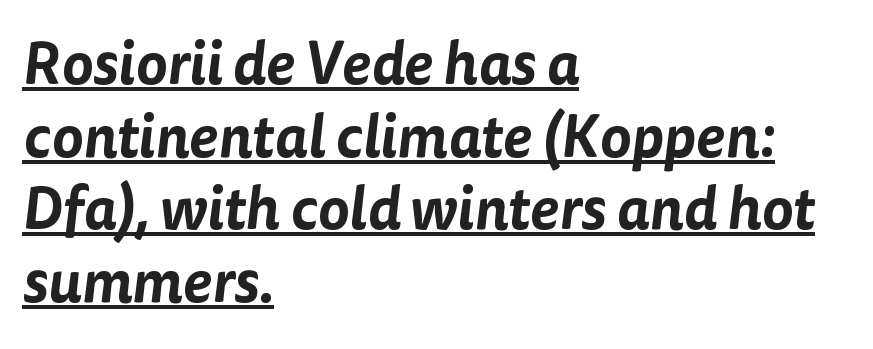
The image shows 59 px sans-serif type; set left-aligned, line spacing 1.23x, normal letter spacing, underlined; low stroke contrast and a medium x-height.
